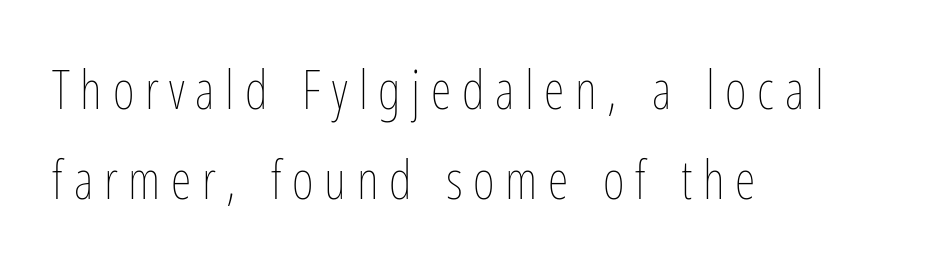
Q: Is the text bold? A: No.
Q: Is the text italic (slanted)? A: No, it is upright.
Q: Is the text underlined? A: No.
Q: How is the paragraph aligned? A: Left-aligned.
Q: Is the spacing between letters normal or unusually wide? A: Unusually wide.
Q: Is the spacing between lines tight, normal or loose? A: Normal.
Q: Width (condensed, normal, or wide)? A: Condensed.
Q: Stroke contrast? A: Low.
Q: x-height? A: Medium.
Q: Monospaced? A: No.
